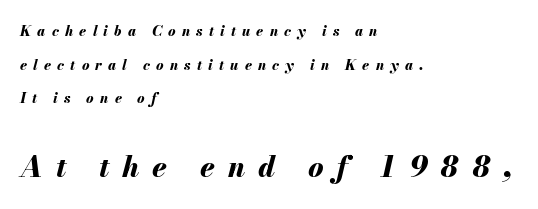
Q: Is the text bold? A: Yes.
Q: Is the text italic (slanted)? A: Yes, it leans right by about 13 degrees.
Q: Is the text underlined? A: No.
Q: How is the paragraph aligned? A: Left-aligned.
Q: Is the spacing between letters normal or unusually wide? A: Unusually wide.
Q: Is the spacing between lines tight, normal or loose? A: Loose.
Q: Which block of text is set in a larger size, the first (top) or the second (bottom)? A: The second (bottom) one.
Q: Width (condensed, normal, or wide)? A: Normal.
Q: Stroke contrast? A: Medium.
Q: x-height? A: Small.
Q: Monospaced? A: No.
